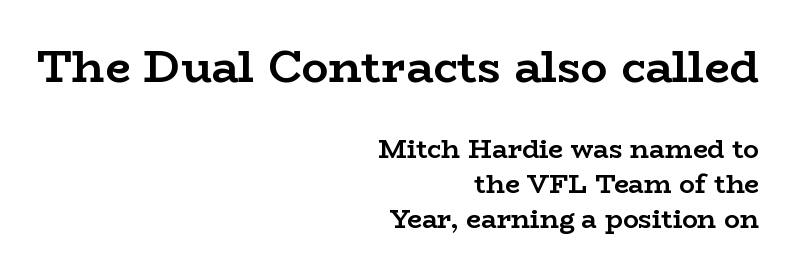
The space beneath each line is pristine and unruled. This is heavy type, rendered in bold. Inter-character spacing is left at the font's built-in metrics. Type size steps down from the first block to the second. If you drew a line through each stem, it would be perfectly vertical. If you measured baseline to baseline, you'd find a middling distance.
